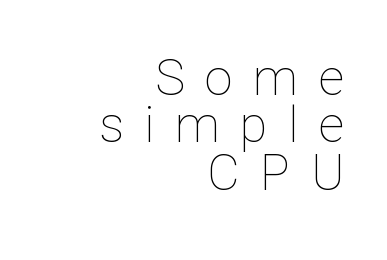
The rendering uses natural spacing where letterforms have individual widths. The typography opts for an upright posture over an oblique one. Caption: expanded tracking, letters set apart. Which margin do the lines hug? The right one — the left edge is uneven. Letters have the restrained weight of plain body copy at most. Descenders are the only things crossing below the line.
